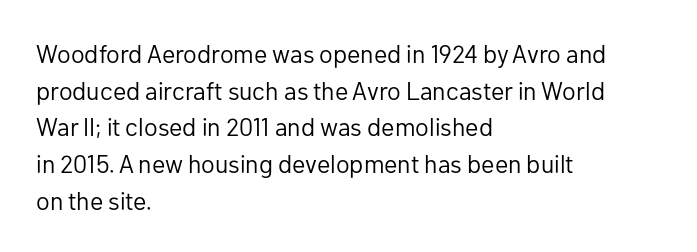
{"italic": "no", "bold": "no", "underline": "no", "align": "left", "line_spacing": "normal", "line_spacing_ratio": 1.47, "letter_spacing": "normal", "letter_spacing_em": 0.0, "glyph_px": 25}
